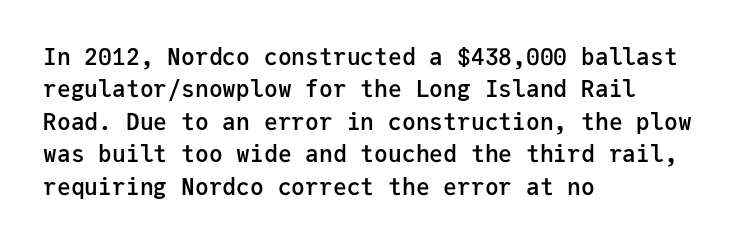
The image shows 23 px text type, upright; set left-aligned, normal line spacing (1.41x), normal letter spacing, not underlined.
